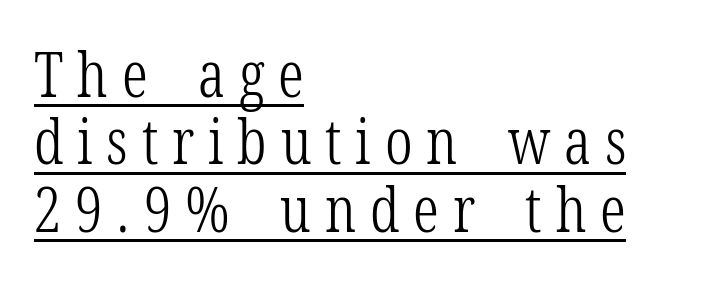
Vertically, the passage feels compressed, each row crowding the next. The lines are quadded left. The horizontal fit of the characters is loose and conspicuously gappy. Vertical strokes here are truly vertical. The letters advance in unequal steps, a hallmark of proportional type. Heft: none added — not bold.
